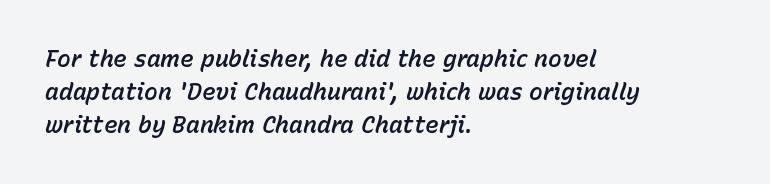
The image shows 23 px text type, italic (leaning right); set left-aligned, normal line spacing (1.43x), normal letter spacing, not underlined.
